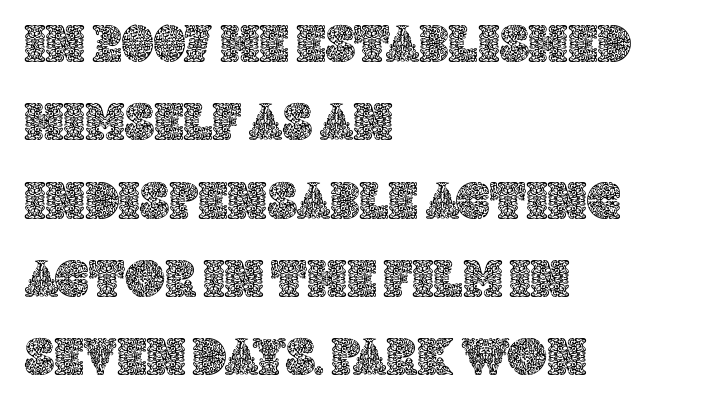
{"italic": "no", "width": "normal", "x_height": "large", "monospaced": "no", "underline": "no", "align": "left", "line_spacing": "normal", "line_spacing_ratio": 1.45, "letter_spacing": "normal", "letter_spacing_em": 0.0, "glyph_px": 54}
